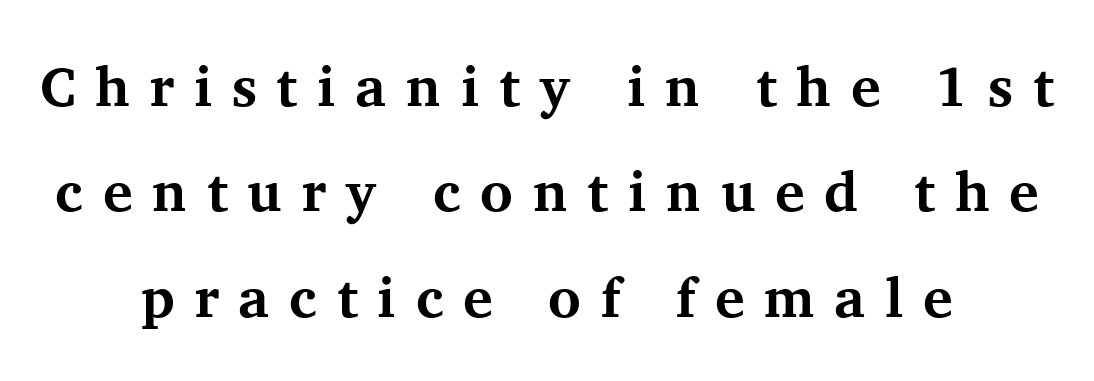
{"serif": "yes", "italic": "no", "bold": "yes", "weight": "bold", "width": "normal", "stroke_contrast": "medium", "x_height": "medium", "monospaced": "no", "underline": "no", "align": "center", "line_spacing_ratio": 1.88, "letter_spacing": "wide", "letter_spacing_em": 0.35, "glyph_px": 56}
